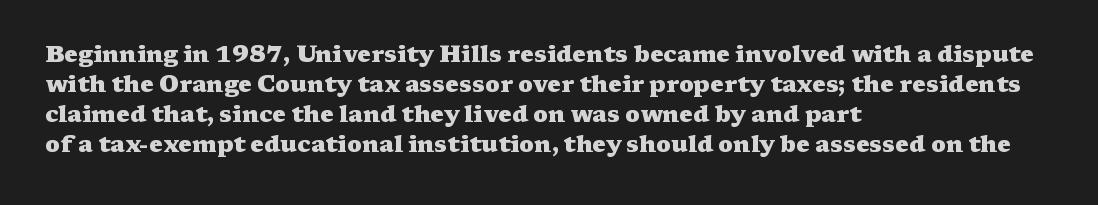
Does extra space separate the letters? No, they use regular spacing. The passage is arranged the way most books set body copy — flush left. Successive baselines arrive at the customary interval. Posture: upright roman. Is the type bold? Yes — the strokes are clearly thick and heavy.
